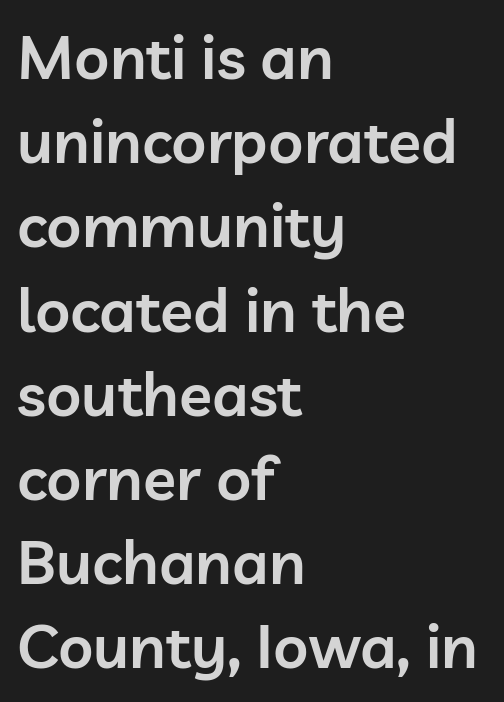
{"serif": "no", "italic": "no", "bold": "semi", "weight": "semibold", "width": "normal", "stroke_contrast": "low", "x_height": "medium", "monospaced": "no", "underline": "no", "align": "left", "line_spacing": "normal", "line_spacing_ratio": 1.38, "letter_spacing": "normal", "letter_spacing_em": 0.0, "glyph_px": 61}
